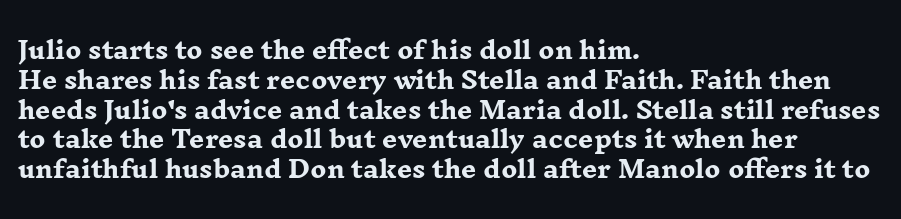
{"italic": "no", "bold": "yes", "underline": "no", "align": "left", "line_spacing_ratio": 1.24, "letter_spacing": "normal", "letter_spacing_em": 0.0, "glyph_px": 24}
